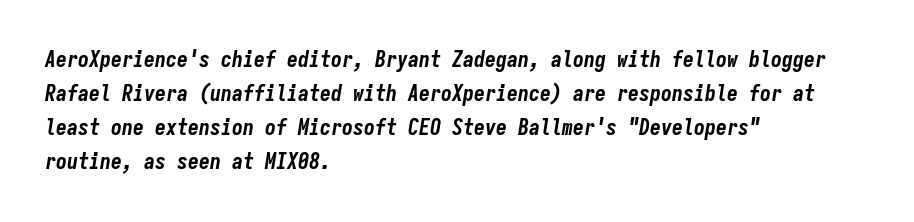
This sample uses plain, unmodified letter spacing. The font's italic variant was chosen for this text. The passage is arranged the way most books set body copy — flush left. Plenty of ink on the page — the face is bold. Plain, unruled lines of type.
